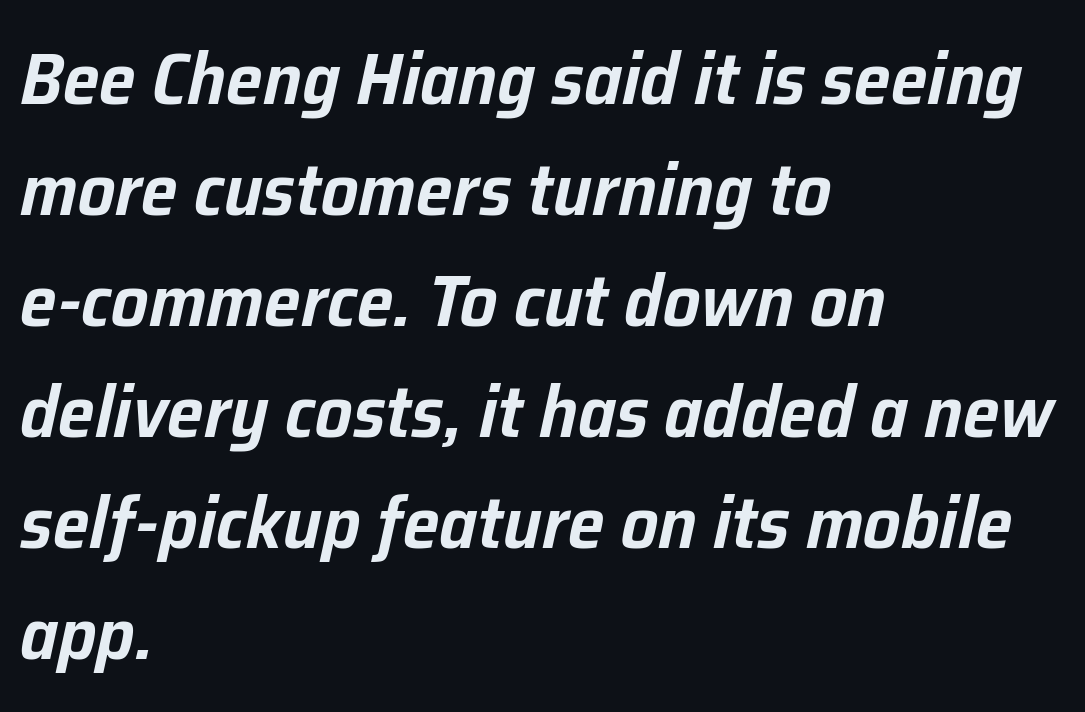
Q: Is the text italic (slanted)? A: Yes, it leans right by about 12 degrees.
Q: Is the text underlined? A: No.
Q: How is the paragraph aligned? A: Left-aligned.
Q: Is the spacing between letters normal or unusually wide? A: Normal.
Q: Is the spacing between lines tight, normal or loose? A: Normal.
Q: Width (condensed, normal, or wide)? A: Normal.
Q: Stroke contrast? A: Low.
Q: x-height? A: Medium.
Q: Monospaced? A: No.
